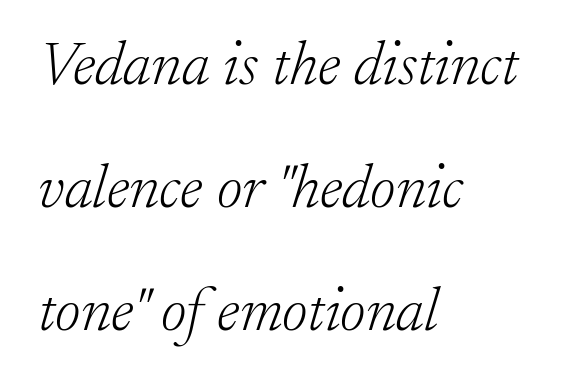
Q: Is the text bold? A: No.
Q: Is the text italic (slanted)? A: Yes, it leans right by about 17 degrees.
Q: Is the typeface a serif or a sans-serif typeface? A: Serif.
Q: Is the text underlined? A: No.
Q: How is the paragraph aligned? A: Left-aligned.
Q: Is the spacing between letters normal or unusually wide? A: Normal.
Q: Is the spacing between lines tight, normal or loose? A: Loose.
Q: Width (condensed, normal, or wide)? A: Normal.
Q: Stroke contrast? A: Low.
Q: x-height? A: Small.
Q: Monospaced? A: No.
